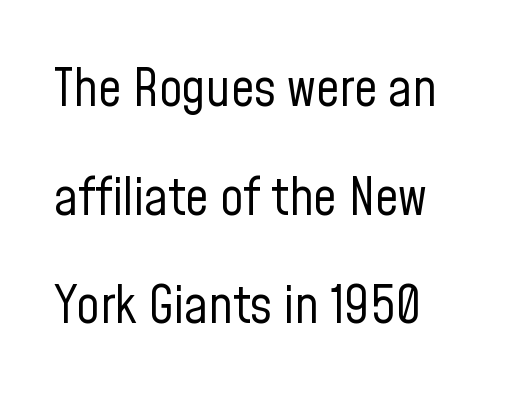
If you drew a line through each stem, it would be perfectly vertical. A typesetter would call this proportional, since set widths differ per character. The vertical gap from one line to the next is large. Only glyphs here, with clear space below each row. The face used here is a sans, in the tradition of grotesques and geometrics. The cut favours lightness, reaching ordinary text weight at its darkest.
